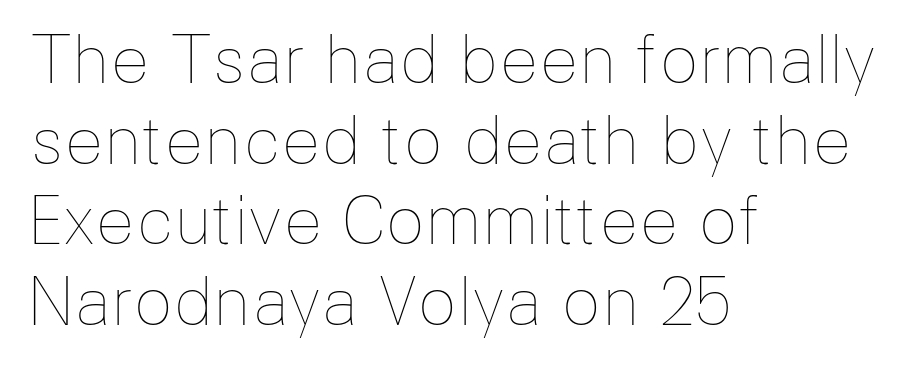
Varying glyph widths throughout — classic text-font behaviour. Every stem runs plumb, perpendicular to the baseline. Every row of glyphs begins at an identical x-position on the left. Just letters on the line, the space beneath them empty.
